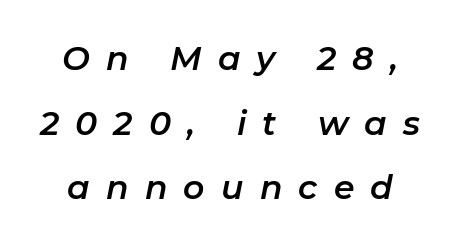
{"italic": "yes", "lean": "right", "slant_degrees": 11, "width": "normal", "stroke_contrast": "low", "x_height": "medium", "monospaced": "no", "underline": "no", "line_spacing": "loose", "line_spacing_ratio": 1.96, "letter_spacing": "wide", "letter_spacing_em": 0.49, "glyph_px": 33}
